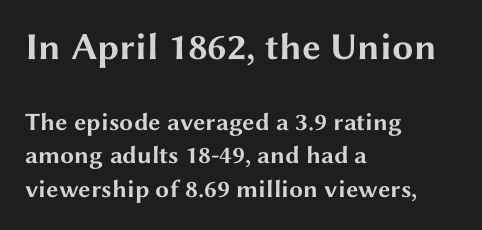
The image shows 38 px bold, wide sans-serif type, upright; set left-aligned, normal line spacing (1.35x), normal letter spacing, not underlined; the first (top) block is 1.52x larger; medium stroke contrast and a medium x-height.
